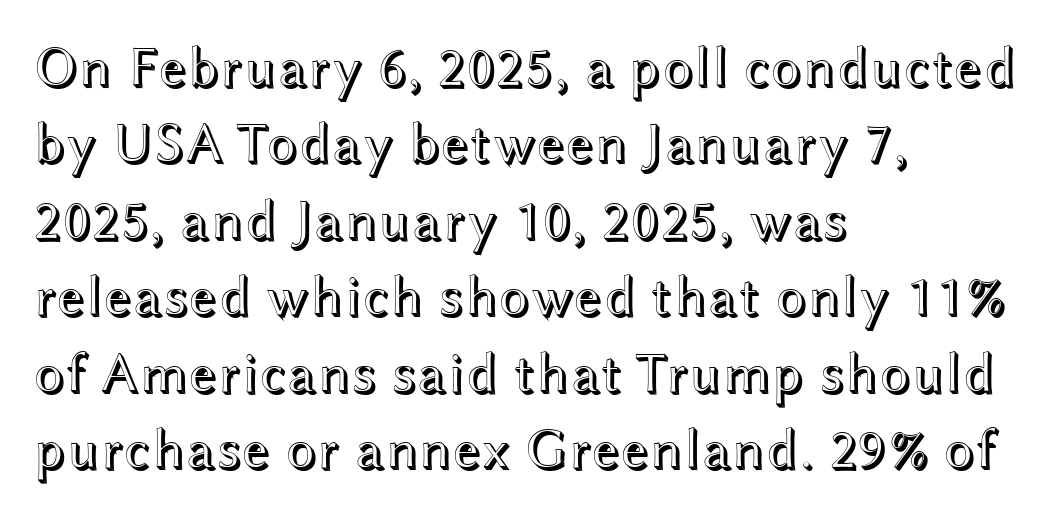
{"italic": "no", "width": "wide", "x_height": "medium", "monospaced": "no", "underline": "no", "align": "left", "line_spacing": "normal", "line_spacing_ratio": 1.34, "letter_spacing": "normal", "letter_spacing_em": 0.0, "glyph_px": 57}
